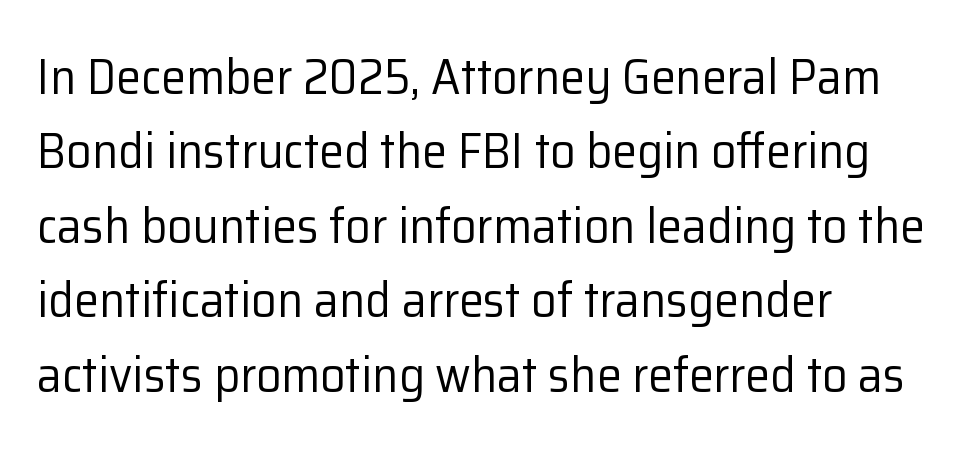
{"serif": "no", "italic": "no", "bold": "no", "weight": "regular", "width": "normal", "stroke_contrast": "low", "x_height": "medium", "monospaced": "no", "underline": "no", "align": "left", "line_spacing": "normal", "line_spacing_ratio": 1.49, "letter_spacing": "normal", "letter_spacing_em": 0.0, "glyph_px": 50}
